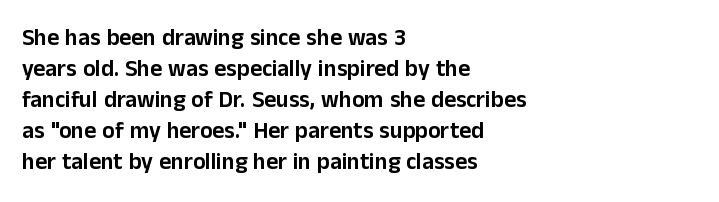
The designer left line spacing at the default. Glance below the letters and you will spot only blank space. The letters sit at their default tracking, neither squeezed nor spread. If you drew a line through each stem, it would be perfectly vertical. The compositor pushed each line to the left boundary.
